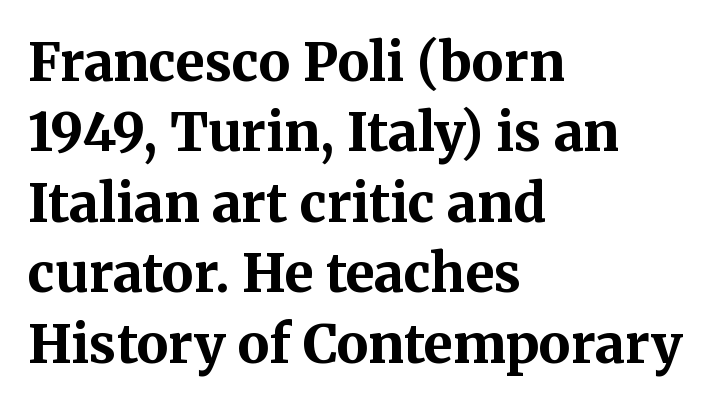
The type is set solid horizontally, with unmodified tracking. The typesetter chose a ragged-right arrangement here. A roman cut, with each character standing at attention. The passage shown is typed in a proportional face where columns would drift. The space between consecutive lines is moderate.
